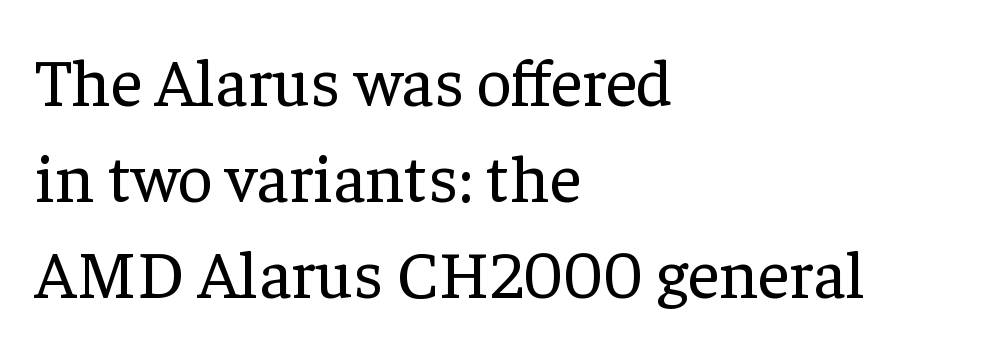
The image shows 68 px regular-weight serif type, upright; set left-aligned, normal line spacing (1.41x), normal letter spacing, not underlined; low stroke contrast and a medium x-height.
